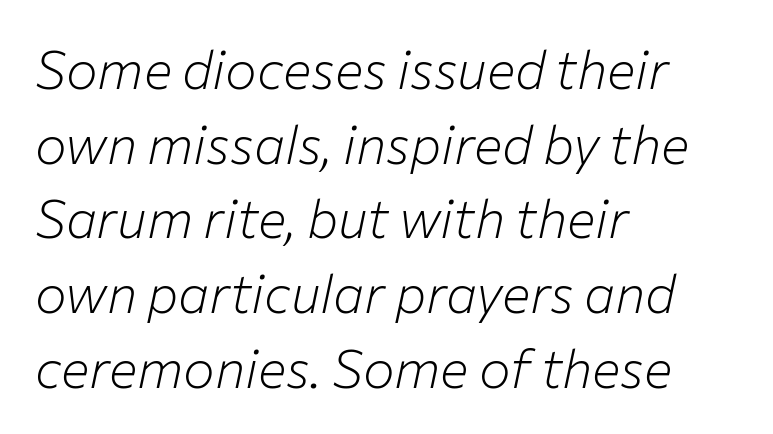
Q: Is the text bold? A: No.
Q: Is the text italic (slanted)? A: Yes, it leans right by about 12 degrees.
Q: Is the text underlined? A: No.
Q: How is the paragraph aligned? A: Left-aligned.
Q: Is the spacing between letters normal or unusually wide? A: Normal.
Q: Is the spacing between lines tight, normal or loose? A: Normal.
Q: Width (condensed, normal, or wide)? A: Normal.
Q: Stroke contrast? A: Low.
Q: x-height? A: Medium.
Q: Monospaced? A: No.
